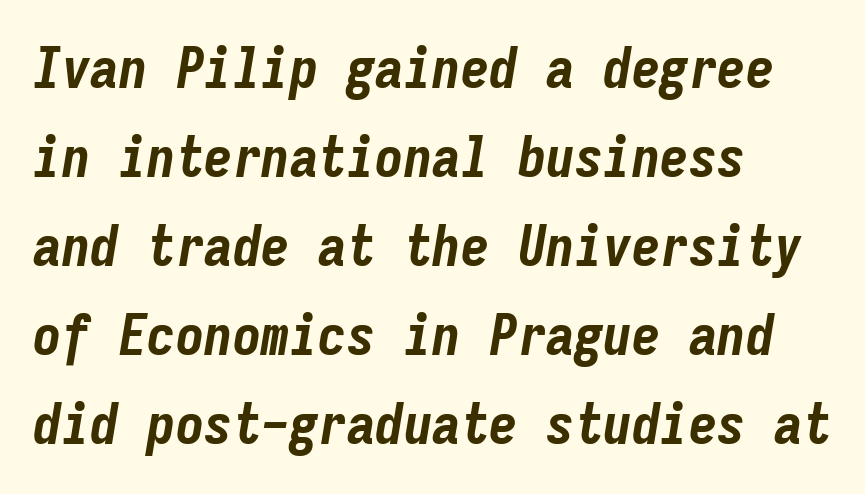
A typesetter would call this leading conventional body-copy spacing. The baseline area is clear. The lettering tilts uniformly, giving the passage an italic look. Notice how thick the strokes are: this is what a full bold looks like.
